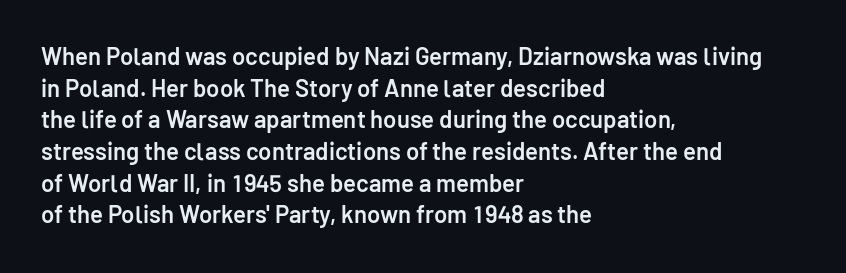
Q: Is the text bold? A: Semi-bold.
Q: Is the text italic (slanted)? A: No, it is upright.
Q: Is the text underlined? A: No.
Q: How is the paragraph aligned? A: Left-aligned.
Q: Is the spacing between letters normal or unusually wide? A: Normal.
Q: Is the spacing between lines tight, normal or loose? A: Normal.
